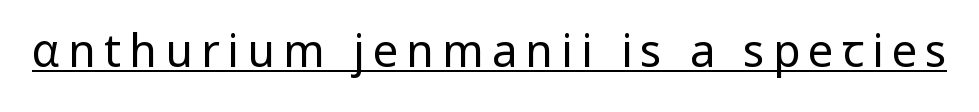
Q: Is the text bold? A: No.
Q: Is the text italic (slanted)? A: No, it is upright.
Q: Is the typeface a serif or a sans-serif typeface? A: Sans-serif.
Q: Is the text underlined? A: Yes.
Q: Width (condensed, normal, or wide)? A: Normal.
Q: Stroke contrast? A: Low.
Q: x-height? A: Medium.
Q: Monospaced? A: No.
